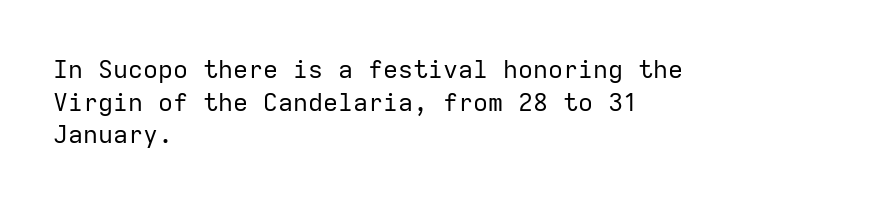
The image shows 25 px text type, upright; set left-aligned, normal line spacing (1.31x), normal letter spacing, not underlined.
